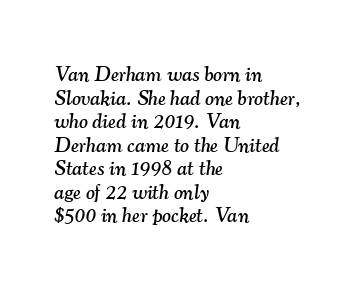
The image shows 21 px text type, italic (leaning right); set left-aligned, tight line spacing (1.12x), normal letter spacing, not underlined.
